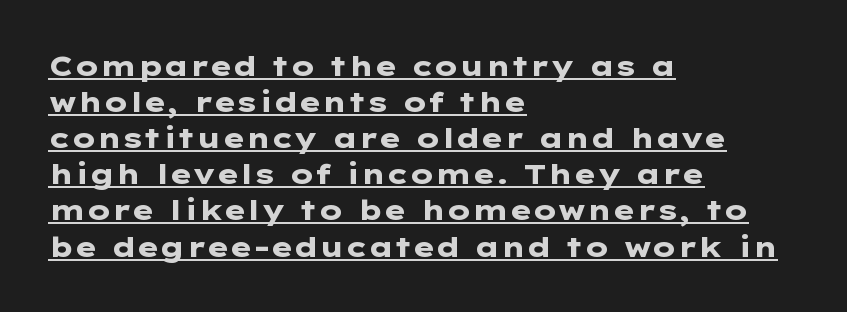
The image shows 28 px heavy, wide sans-serif type, upright; set left-aligned, normal line spacing (1.29x), normal letter spacing, underlined; low stroke contrast and a medium x-height.
